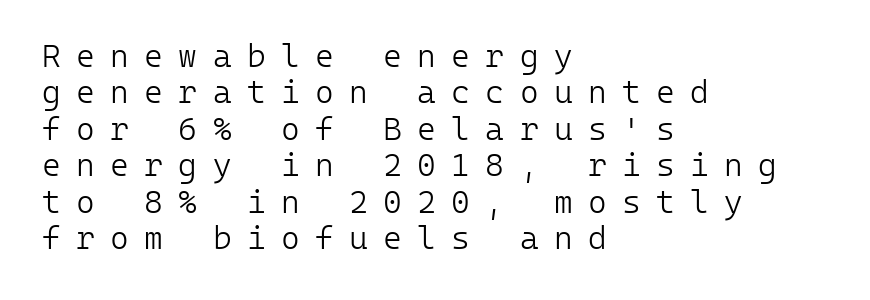
{"serif": "no", "italic": "no", "bold": "no", "weight": "light", "width": "normal", "stroke_contrast": "low", "x_height": "medium", "monospaced": "yes", "underline": "no", "align": "left", "line_spacing": "tight", "line_spacing_ratio": 1.14, "letter_spacing": "wide", "letter_spacing_em": 0.48, "glyph_px": 32}
